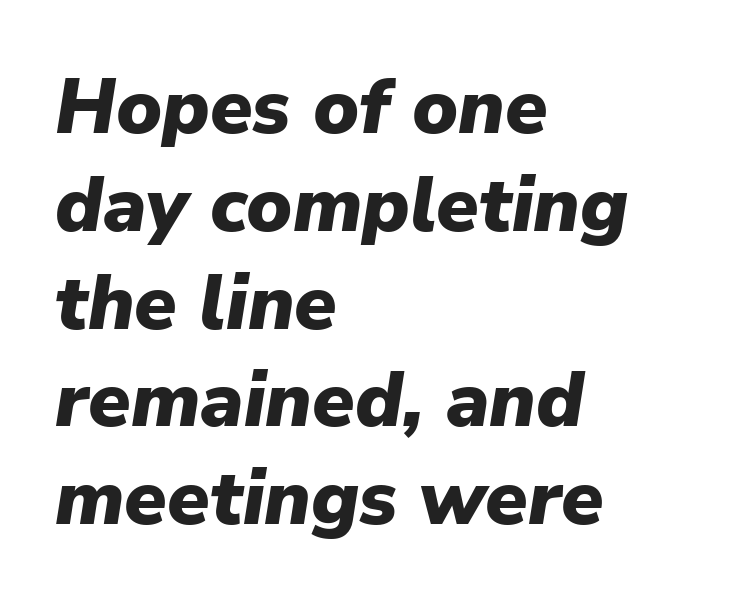
A typesetter would call this proportional, since set widths differ per character. The strokes are fattened all the way to bold. The passage shown leans; its letterforms are oblique. Nobody touched the tracking dial on this one. Glance below the letters and you will spot only blank space.
